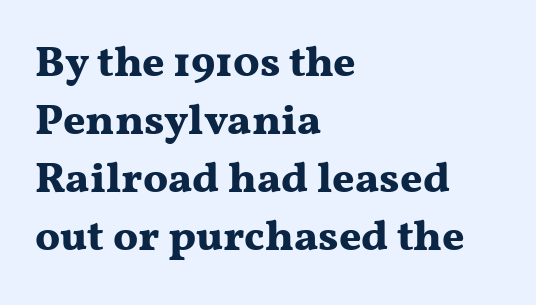
{"serif": "yes", "italic": "no", "bold": "yes", "weight": "bold", "width": "wide", "stroke_contrast": "medium", "x_height": "medium", "monospaced": "no", "underline": "no", "align": "left", "line_spacing": "normal", "line_spacing_ratio": 1.35, "letter_spacing": "normal", "letter_spacing_em": 0.0, "glyph_px": 43}
